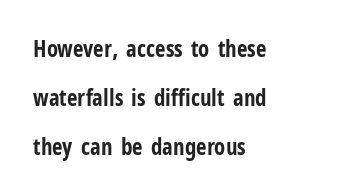
{"italic": "no", "bold": "yes", "underline": "no", "align": "left", "line_spacing": "loose", "line_spacing_ratio": 2.13, "letter_spacing": "normal", "letter_spacing_em": 0.0, "glyph_px": 23}
